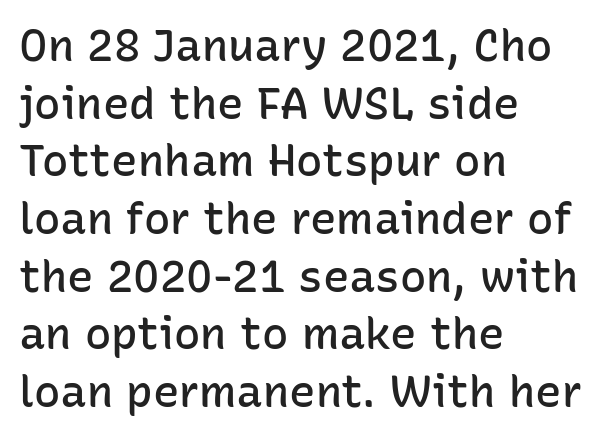
Q: Is the text bold? A: Semi-bold.
Q: Is the text italic (slanted)? A: No, it is upright.
Q: Is the typeface a serif or a sans-serif typeface? A: Sans-serif.
Q: Is the text underlined? A: No.
Q: How is the paragraph aligned? A: Left-aligned.
Q: Is the spacing between letters normal or unusually wide? A: Normal.
Q: Is the spacing between lines tight, normal or loose? A: Normal.
Q: Width (condensed, normal, or wide)? A: Normal.
Q: Stroke contrast? A: Low.
Q: x-height? A: Medium.
Q: Monospaced? A: No.
